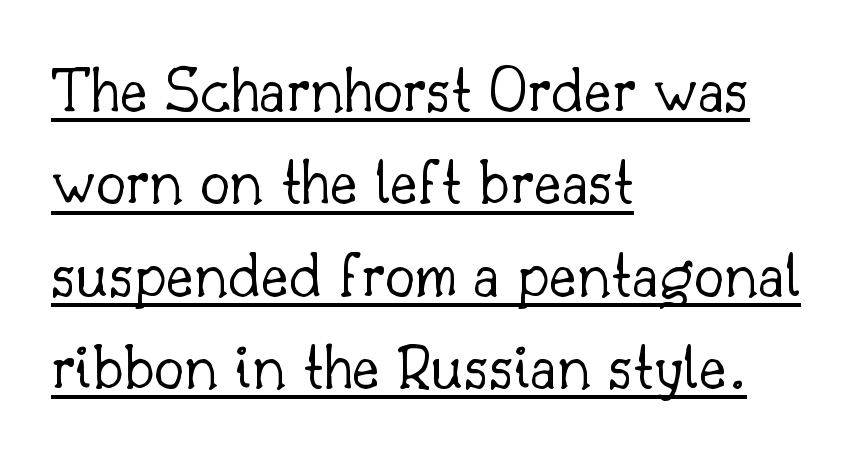
{"italic": "no", "bold": "no", "weight": "light", "width": "normal", "stroke_contrast": "low", "x_height": "small", "monospaced": "no", "underline": "yes", "align": "left", "line_spacing": "normal", "line_spacing_ratio": 1.38, "letter_spacing": "normal", "letter_spacing_em": 0.0, "glyph_px": 67}
